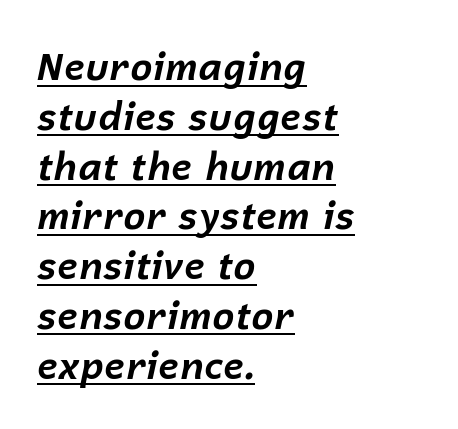
The image shows 38 px bold type, italic (leaning right); set left-aligned, normal line spacing (1.31x), normal letter spacing, underlined; low stroke contrast and a medium x-height.
